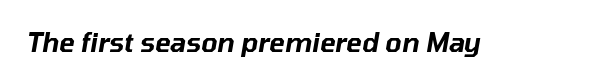
Emphasis-style slanted type is in use. A bare baseline throughout the passage. Standard letterfit; no display-style spreading of the glyphs.
